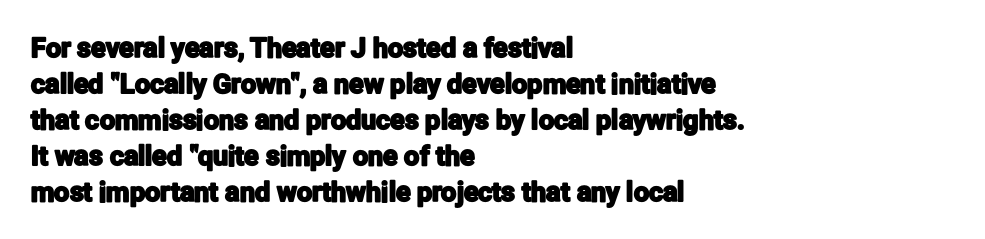
The image shows 27 px text type, upright; set left-aligned, normal line spacing (1.33x), normal letter spacing, not underlined.
